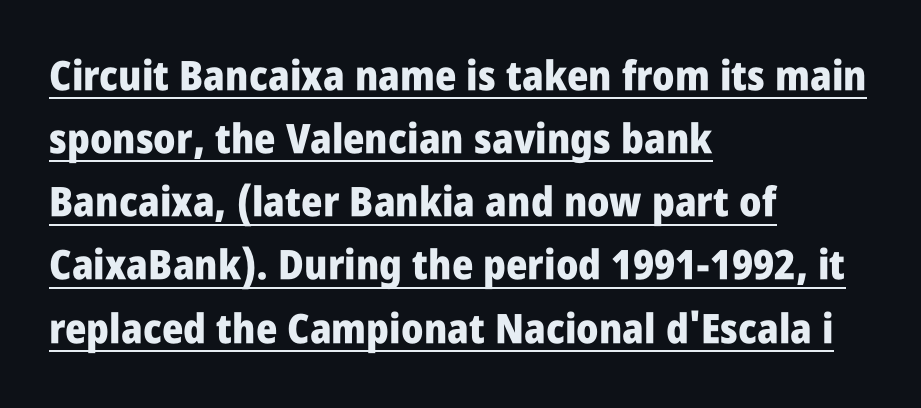
The axis of the letterforms is exactly vertical. The typeface chosen for these lines omits serifs. You could not count columns in this text — the font is proportionally spaced. Between one letter and the next there's only the usual sliver of space. What's the leading like? Ordinary, nothing unusual. Teacher's note: observe the even left margin — that is flush-left alignment.
